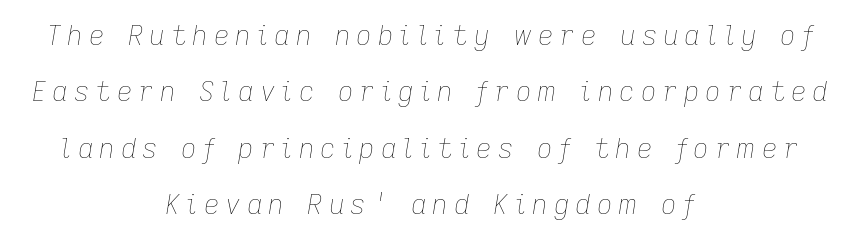
Q: Is the text bold? A: No.
Q: Is the text italic (slanted)? A: Yes, it leans right by about 9 degrees.
Q: Is the text underlined? A: No.
Q: How is the paragraph aligned? A: Centered.
Q: Is the spacing between letters normal or unusually wide? A: Unusually wide.
Q: Is the spacing between lines tight, normal or loose? A: Loose.
